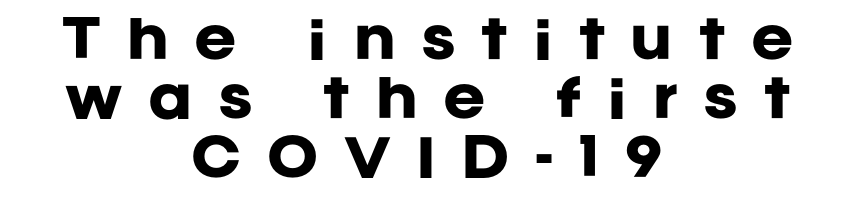
{"serif": "no", "italic": "no", "bold": "yes", "weight": "heavy", "width": "normal", "stroke_contrast": "low", "x_height": "large", "monospaced": "no", "underline": "no", "align": "center", "line_spacing_ratio": 1.16, "letter_spacing": "wide", "letter_spacing_em": 0.5, "glyph_px": 51}
